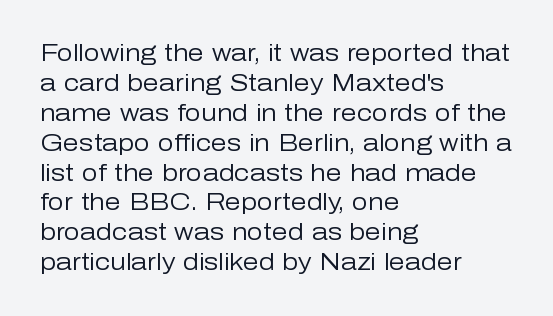
{"italic": "no", "bold": "no", "underline": "no", "align": "left", "line_spacing": "normal", "line_spacing_ratio": 1.3, "letter_spacing": "normal", "letter_spacing_em": 0.0, "glyph_px": 23}
